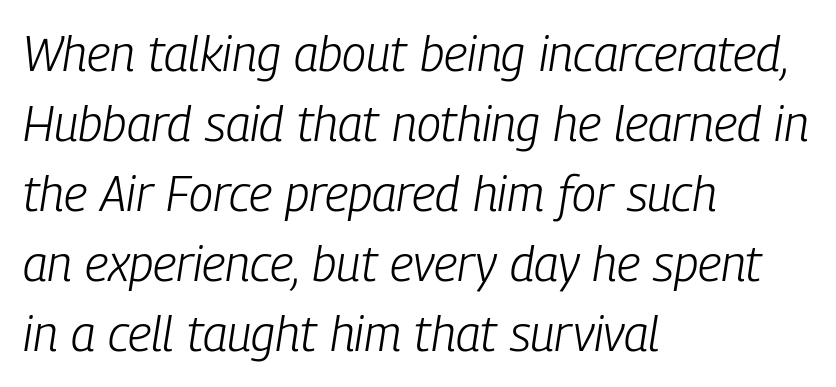
Here the designer chose a conventional face with non-uniform glyph widths. The typesetter chose a ragged-right arrangement here. Emphasis-style slanted type is in use. This block has exactly the height ordinary leading produces. The characters are drawn with everyday or finer stroke widths.
